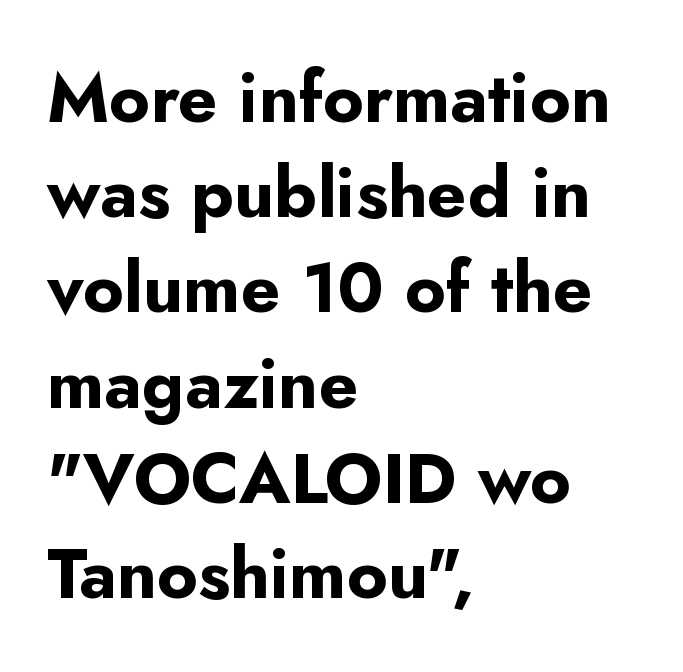
The image shows 70 px bold sans-serif type, upright; set left-aligned, normal line spacing (1.36x), normal letter spacing, not underlined; low stroke contrast and a small x-height.
